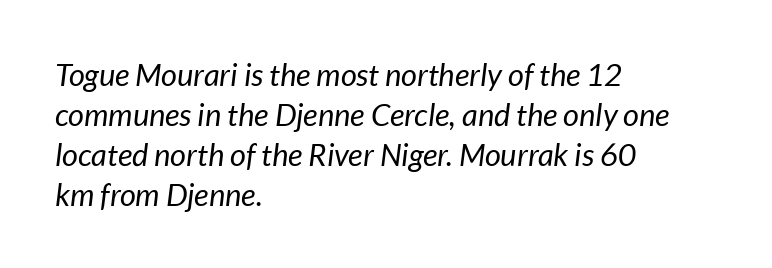
The baseline area is clear. The type is set solid horizontally, with unmodified tracking. Caption: face not bold, strokes unweighted. The text carries the slant typical of an italic or oblique font.
